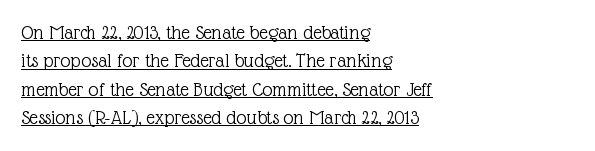
These lines keep a tight, regular rhythm from letter to letter. The lettering stays uniformly vertical, giving the passage a roman look. Successive baselines arrive at the customary interval. These glyphs show unthickened strokes, regular width or finer. Compared with undecorated copy, this sample adds a rule below the words.
